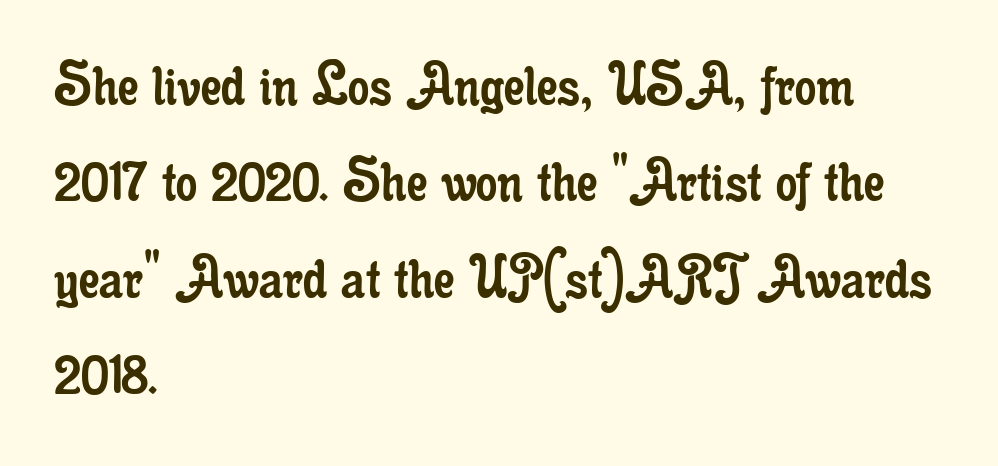
The strokes are not fattened; the text isn't bold. Quick note: not italic, upright. These lines are set flush left with a ragged right edge. Honestly, there is no underline to notice here at all. Typographically, this falls in the serif category.
